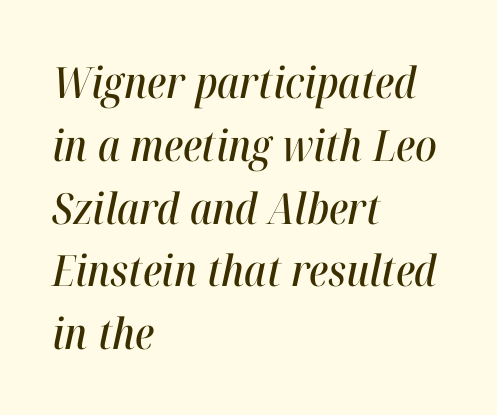
Q: Is the text italic (slanted)? A: Yes, it leans right by about 12 degrees.
Q: Is the text underlined? A: No.
Q: How is the paragraph aligned? A: Left-aligned.
Q: Is the spacing between letters normal or unusually wide? A: Normal.
Q: Is the spacing between lines tight, normal or loose? A: Normal.
Q: Width (condensed, normal, or wide)? A: Condensed.
Q: Stroke contrast? A: High.
Q: x-height? A: Medium.
Q: Monospaced? A: No.
